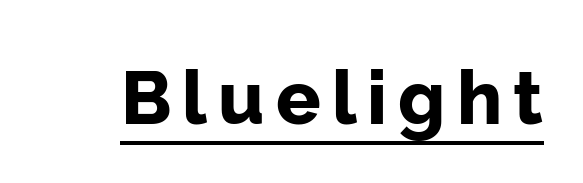
The image shows 74 px bold sans-serif type, upright; set underlined; low stroke contrast and a medium x-height.
